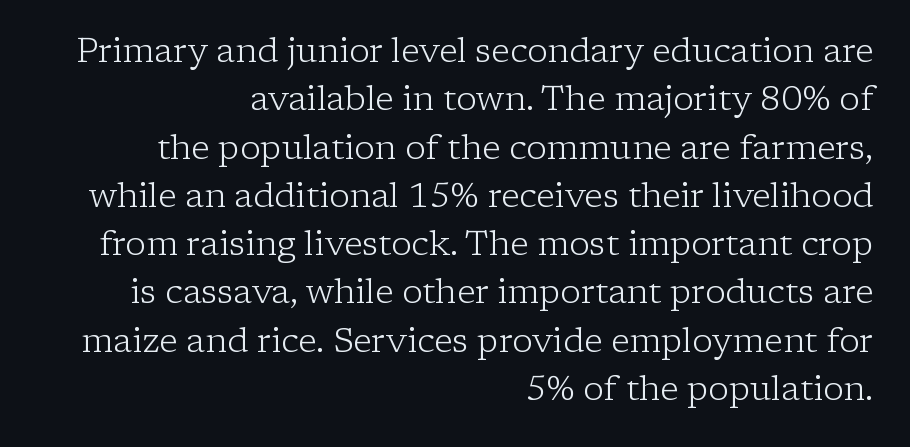
{"serif": "yes", "italic": "no", "bold": "no", "weight": "light", "width": "normal", "stroke_contrast": "low", "x_height": "medium", "monospaced": "no", "underline": "no", "align": "right", "line_spacing": "normal", "line_spacing_ratio": 1.42, "letter_spacing": "normal", "letter_spacing_em": 0.0, "glyph_px": 34}
